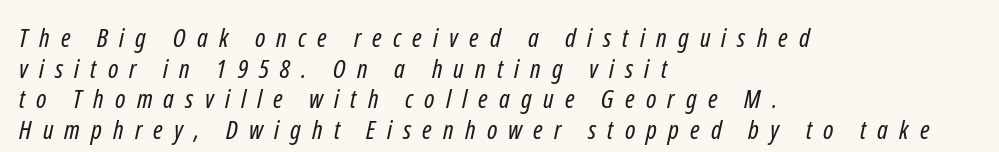
Letters rest on an invisible, unmarked baseline. These lines stack with their left ends in a neat column. Heaviness? Minimal to ordinary, like unemphasized prose. The face used here is rendered with a markedly widened letterfit.
